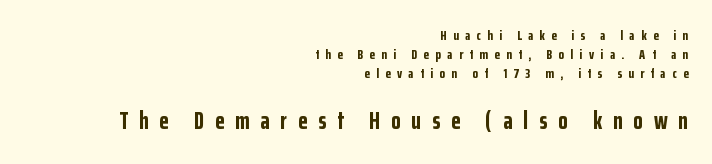
The image shows 24 px bold type, upright; set right-aligned, normal line spacing (1.37x), unusually wide letter spacing (+0.46 em), not underlined; the second (bottom) block is 1.71x larger.
